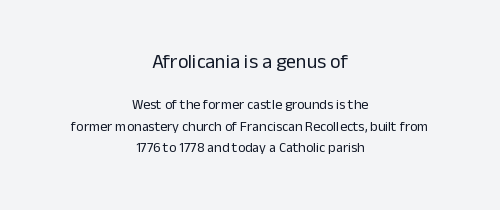
{"italic": "no", "bold": "no", "underline": "no", "align": "center", "line_spacing": "normal", "line_spacing_ratio": 1.55, "letter_spacing": "normal", "letter_spacing_em": 0.0, "larger_block": "first", "size_ratio": 1.43, "glyph_px": 20}
